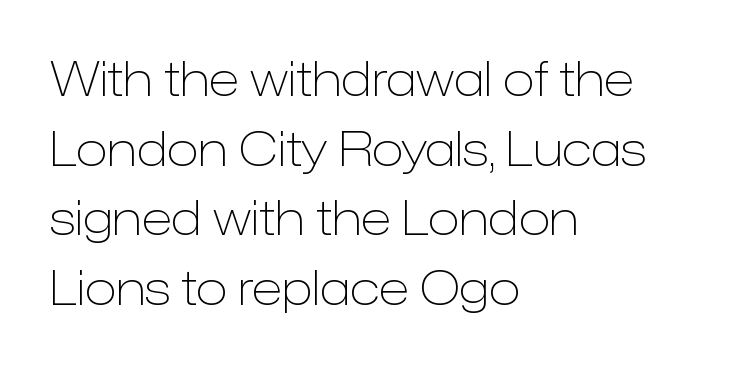
The image shows 47 px light sans-serif type, upright; set left-aligned, normal line spacing (1.48x), normal letter spacing, not underlined; low stroke contrast and a medium x-height.
